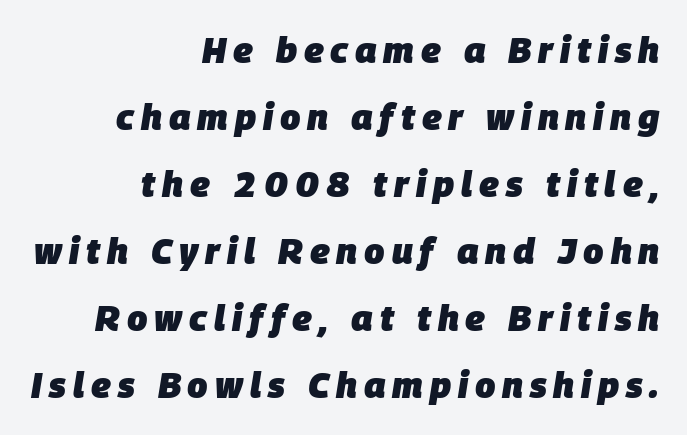
{"italic": "yes", "lean": "right", "slant_degrees": 9, "bold": "yes", "weight": "heavy", "width": "normal", "stroke_contrast": "low", "x_height": "large", "monospaced": "no", "underline": "no", "align": "right", "line_spacing_ratio": 1.86, "glyph_px": 36}
